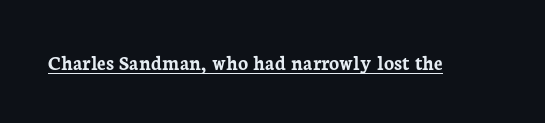
{"italic": "no", "bold": "yes", "underline": "yes", "letter_spacing": "normal", "letter_spacing_em": 0.0, "glyph_px": 21}
